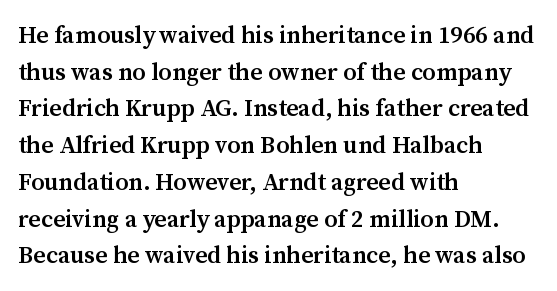
{"italic": "no", "bold": "semi", "underline": "no", "align": "left", "line_spacing": "normal", "line_spacing_ratio": 1.53, "letter_spacing": "normal", "letter_spacing_em": 0.0, "glyph_px": 24}
